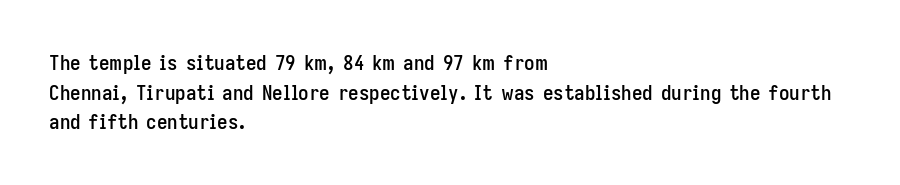
Q: Is the text italic (slanted)? A: No, it is upright.
Q: Is the text underlined? A: No.
Q: How is the paragraph aligned? A: Left-aligned.
Q: Is the spacing between letters normal or unusually wide? A: Normal.
Q: Is the spacing between lines tight, normal or loose? A: Normal.
